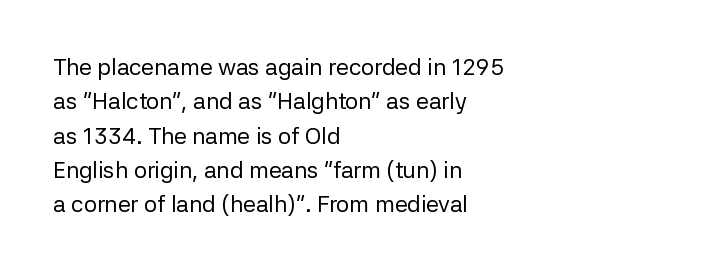
The vertical gap from one line to the next is medium. These lines were composed using upright roman letters. Horizontal alignment here is leftward, the default for most running prose. The gaps between neighbouring characters are ordinary and unremarkable. Weight: regular or lighter.
